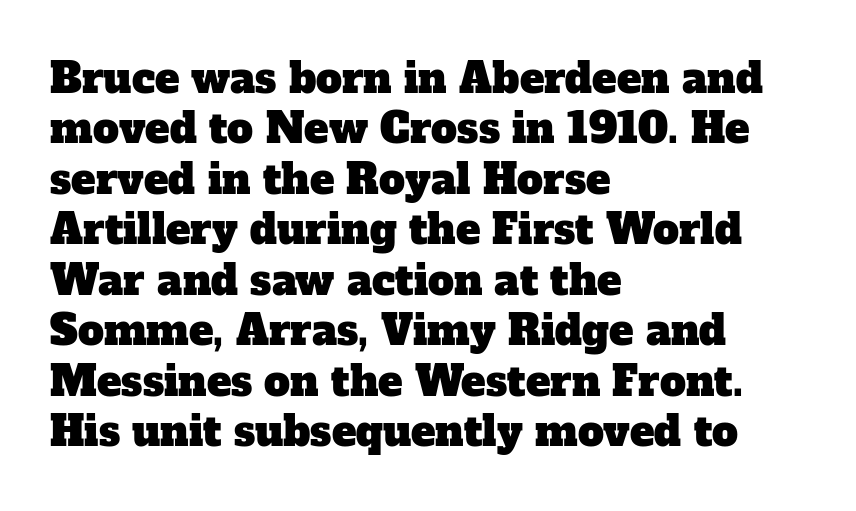
The image shows 41 px serif type; set left-aligned, line spacing 1.23x, normal letter spacing, not underlined; low stroke contrast and a medium x-height.
